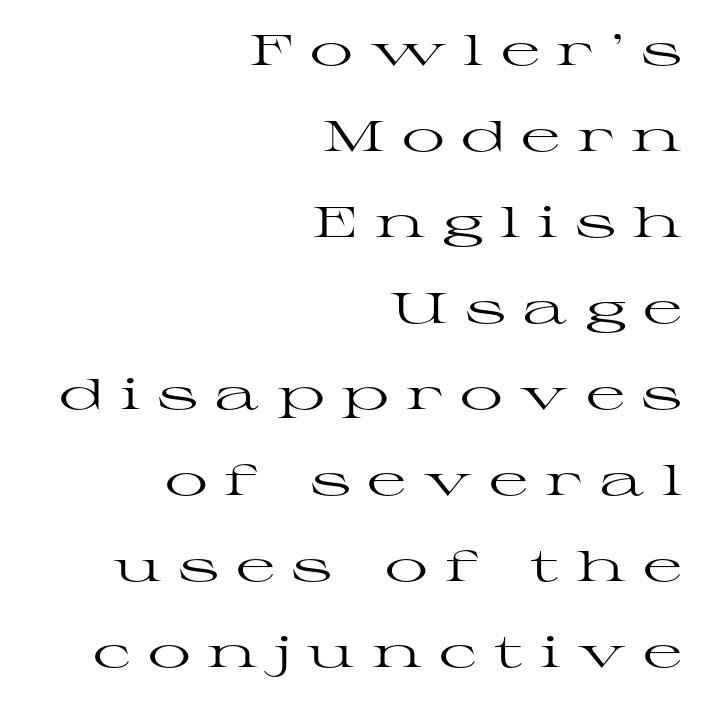
{"serif": "yes", "italic": "no", "bold": "no", "weight": "regular", "width": "wide", "stroke_contrast": "high", "x_height": "medium", "monospaced": "no", "underline": "no", "align": "right", "line_spacing": "loose", "line_spacing_ratio": 2.0, "letter_spacing": "wide", "letter_spacing_em": 0.39, "glyph_px": 43}
